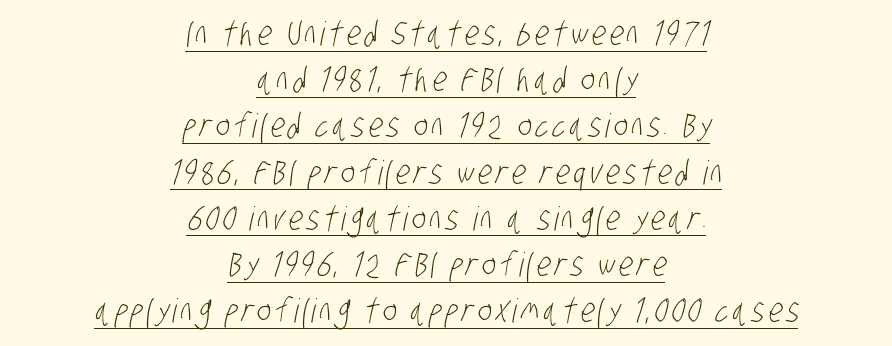
The image shows 33 px light, condensed sans-serif type; set centered, normal line spacing (1.4x), underlined; low stroke contrast and a large x-height.
